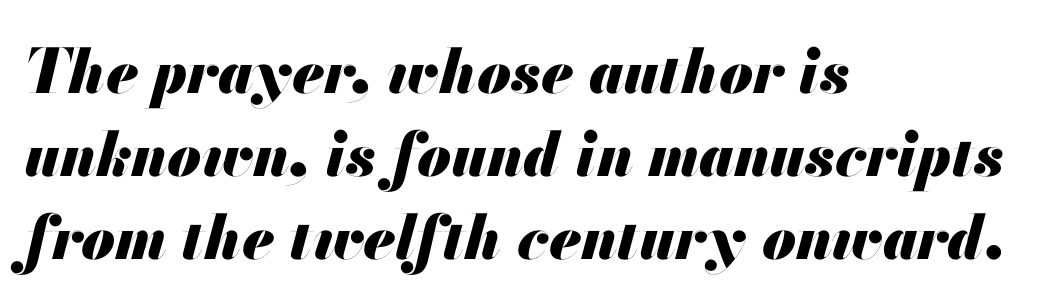
{"italic": "yes", "lean": "right", "slant_degrees": 13, "bold": "yes", "weight": "heavy", "width": "normal", "stroke_contrast": "medium", "x_height": "small", "monospaced": "no", "underline": "no", "align": "left", "line_spacing": "normal", "line_spacing_ratio": 1.36, "letter_spacing": "normal", "letter_spacing_em": 0.0, "glyph_px": 61}
